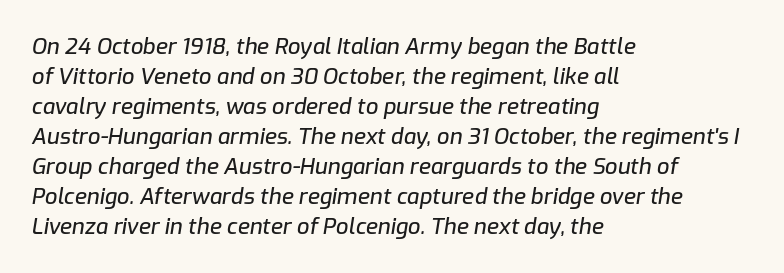
{"italic": "yes", "lean": "right", "slant_degrees": 9, "underline": "no", "align": "left", "line_spacing": "normal", "line_spacing_ratio": 1.36, "letter_spacing": "normal", "letter_spacing_em": 0.0, "glyph_px": 22}
